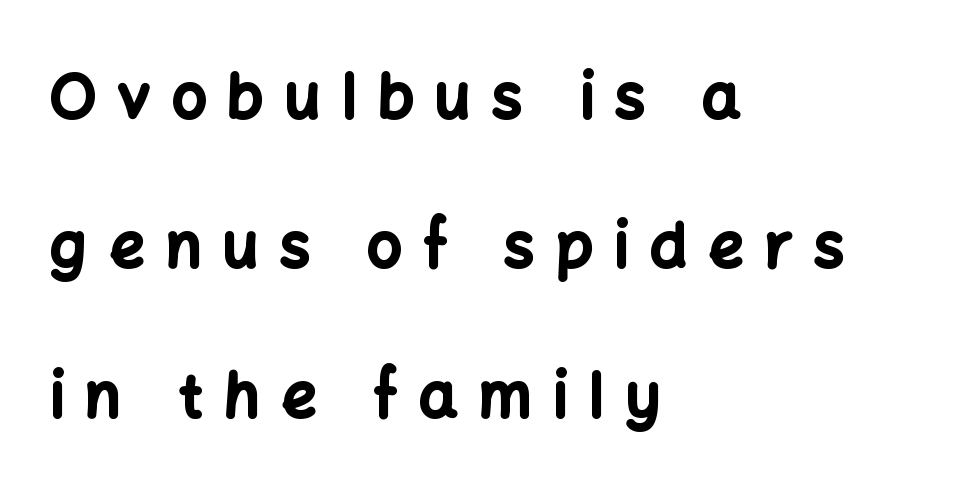
Q: Is the text bold? A: Yes.
Q: Is the text italic (slanted)? A: No, it is upright.
Q: Is the typeface a serif or a sans-serif typeface? A: Sans-serif.
Q: Is the text underlined? A: No.
Q: How is the paragraph aligned? A: Left-aligned.
Q: Is the spacing between letters normal or unusually wide? A: Unusually wide.
Q: Is the spacing between lines tight, normal or loose? A: Loose.
Q: Width (condensed, normal, or wide)? A: Normal.
Q: Stroke contrast? A: Low.
Q: x-height? A: Medium.
Q: Monospaced? A: No.
